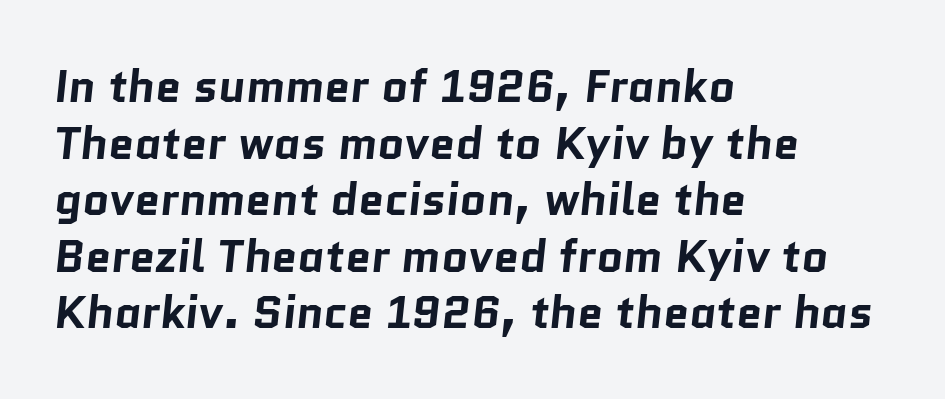
The image shows 46 px bold sans-serif type; set left-aligned, line spacing 1.23x, normal letter spacing, not underlined; low stroke contrast and a medium x-height.
